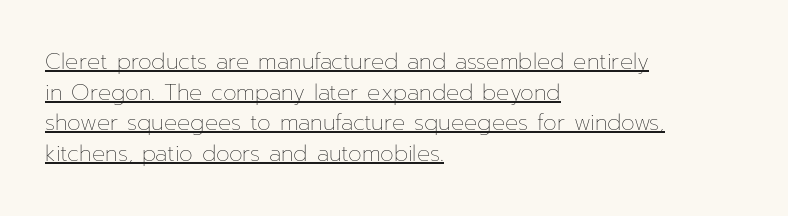
The image shows 22 px text type, upright; set left-aligned, normal line spacing (1.39x), normal letter spacing, underlined.
